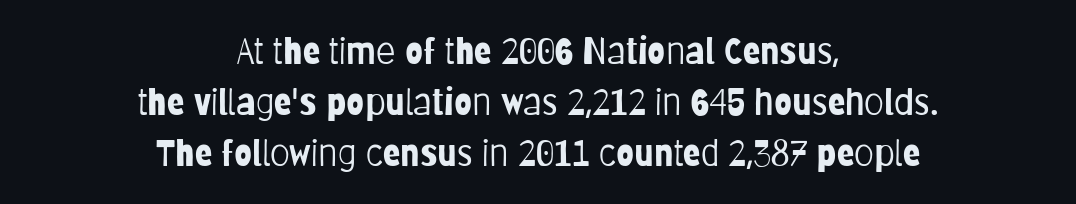
You could call the tracking neutral — neither tight nor loose. Nothing sits at the stroke ends, so this counts as sans-serif. The paragraph has two soft edges and a firm central axis. Stem width sits at or under what a default text font uses.
